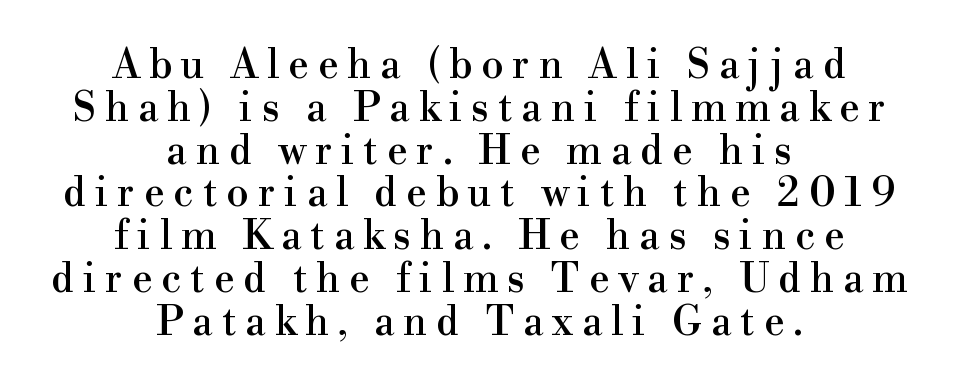
The image shows 40 px serif type, upright; set centered, tight line spacing (1.07x), unusually wide letter spacing (+0.23 em), not underlined; a small x-height.
